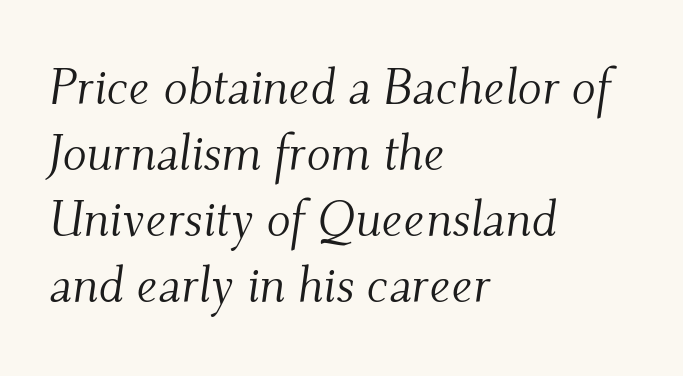
The image shows 50 px light serif type, italic (leaning right); set left-aligned, normal line spacing (1.32x), normal letter spacing, not underlined; medium stroke contrast and a small x-height.
